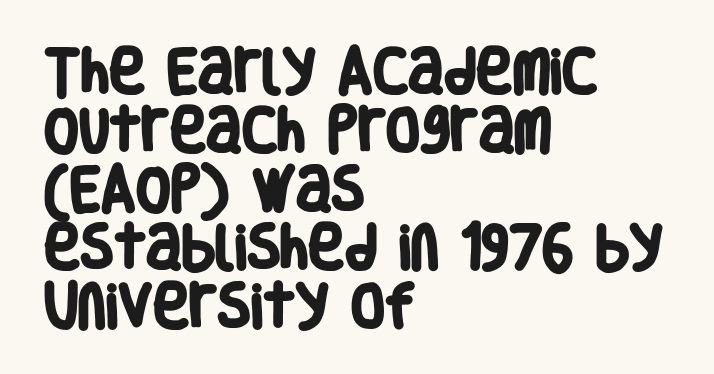
Q: Is the text bold? A: Yes.
Q: Is the typeface a serif or a sans-serif typeface? A: Sans-serif.
Q: Is the text underlined? A: No.
Q: How is the paragraph aligned? A: Left-aligned.
Q: Is the spacing between letters normal or unusually wide? A: Normal.
Q: Width (condensed, normal, or wide)? A: Condensed.
Q: Stroke contrast? A: Low.
Q: x-height? A: Large.
Q: Monospaced? A: No.
